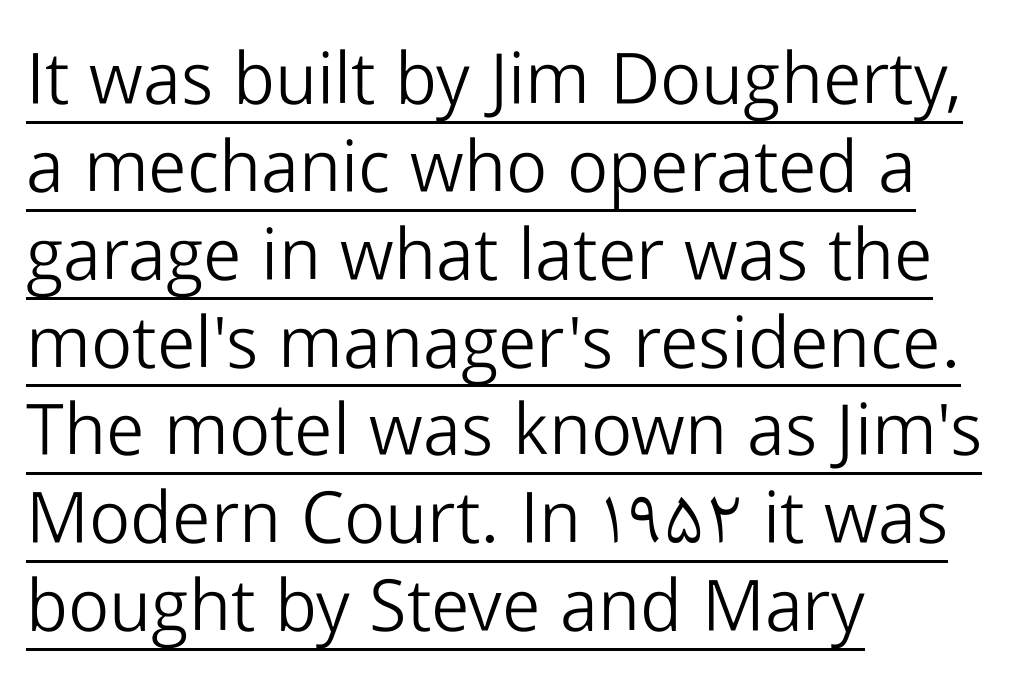
Letters have the restrained weight of plain body copy at most. Caption: lettering with a line underneath. Line starts are locked; line ends wander. Varying glyph widths throughout — classic text-font behaviour. This rendering leaves character spacing at its baseline value.
